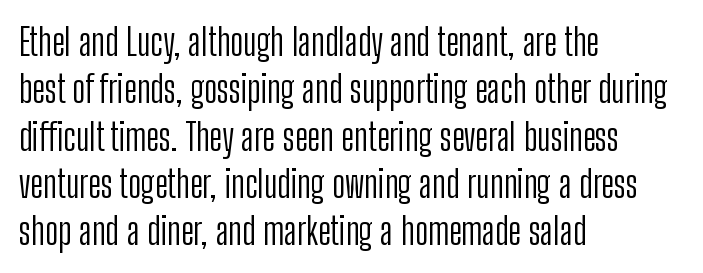
{"serif": "no", "italic": "no", "bold": "no", "weight": "light", "width": "condensed", "stroke_contrast": "low", "x_height": "medium", "monospaced": "no", "underline": "no", "align": "left", "line_spacing": "normal", "line_spacing_ratio": 1.28, "letter_spacing": "normal", "letter_spacing_em": 0.0, "glyph_px": 37}
